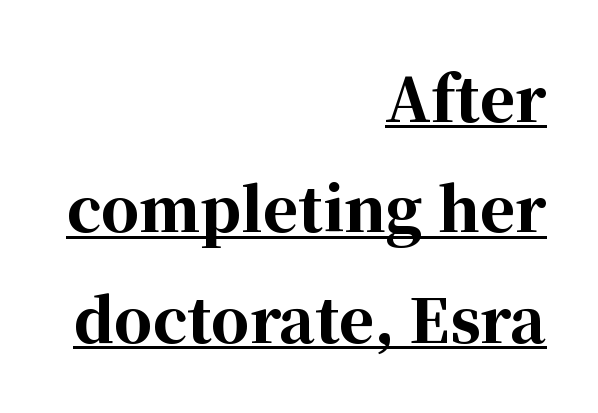
The image shows 60 px bold serif type, upright; set right-aligned, line spacing 1.84x, normal letter spacing, underlined; high stroke contrast and a medium x-height.
